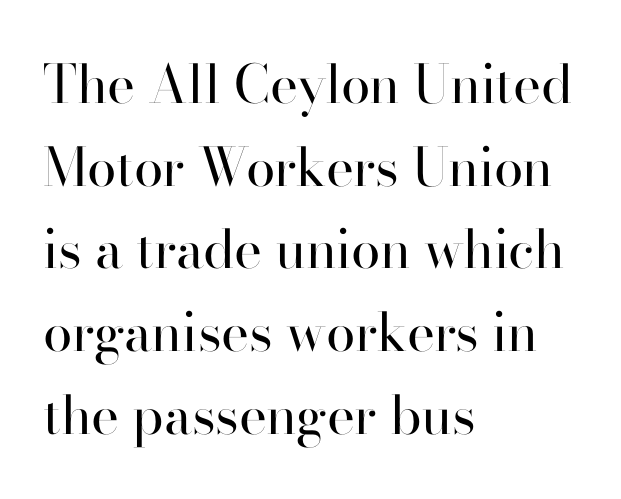
The image shows 53 px regular-weight serif type, upright; set left-aligned, normal line spacing (1.56x), normal letter spacing, not underlined; high stroke contrast and a small x-height.
